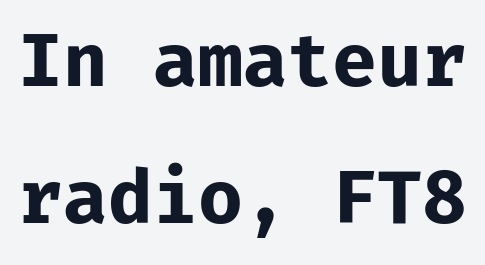
{"serif": "no", "italic": "no", "bold": "yes", "weight": "bold", "width": "normal", "stroke_contrast": "low", "x_height": "medium", "monospaced": "yes", "underline": "no", "line_spacing_ratio": 1.88, "letter_spacing": "normal", "letter_spacing_em": 0.0, "glyph_px": 73}
